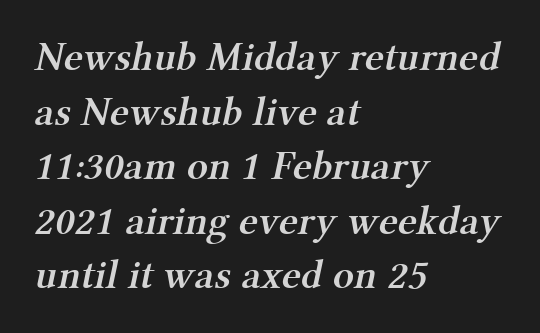
{"serif": "yes", "bold": "semi", "weight": "semibold", "width": "normal", "stroke_contrast": "medium", "x_height": "medium", "monospaced": "no", "underline": "no", "align": "left", "line_spacing": "normal", "line_spacing_ratio": 1.33, "letter_spacing": "normal", "letter_spacing_em": 0.0, "glyph_px": 41}
